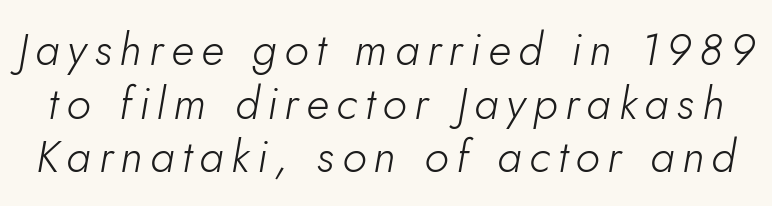
The glyphs are unaccompanied by any horizontal stroke below them. Character widths vary here, with narrow letters taking less room than wide ones. Nothing heavy about these letters — not bold at all. Quick note: italic.
